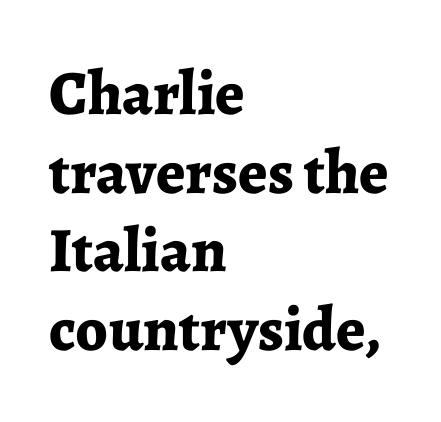
Evenly set lines give the paragraph a standard silhouette. Is there any slant? The stems are plumb. Any mark beneath the type? The region is blank. The rag falls on the right side of this text block.
